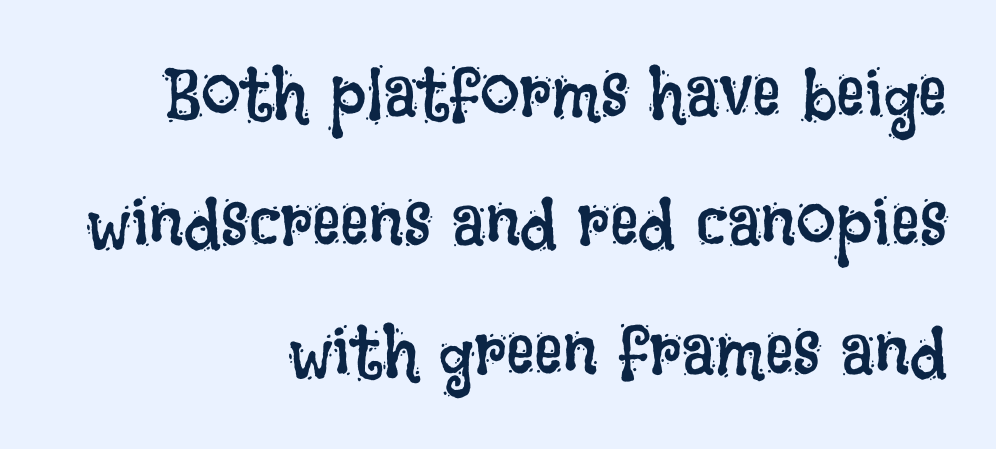
{"italic": "no", "bold": "no", "weight": "regular", "width": "condensed", "stroke_contrast": "low", "x_height": "large", "monospaced": "no", "underline": "no", "align": "right", "line_spacing_ratio": 1.82, "letter_spacing": "normal", "letter_spacing_em": 0.0, "glyph_px": 71}
